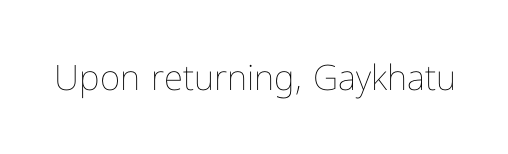
Q: Is the text bold? A: No.
Q: Is the text italic (slanted)? A: No, it is upright.
Q: Is the text underlined? A: No.
Q: Is the spacing between letters normal or unusually wide? A: Normal.
Q: Width (condensed, normal, or wide)? A: Normal.
Q: Stroke contrast? A: Low.
Q: x-height? A: Medium.
Q: Monospaced? A: No.
